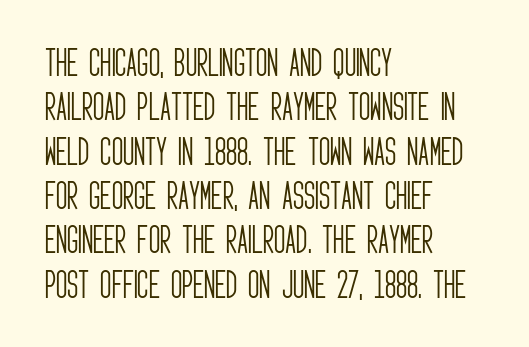
{"serif": "no", "italic": "no", "bold": "no", "weight": "light", "width": "condensed", "stroke_contrast": "low", "x_height": "large", "monospaced": "no", "underline": "no", "align": "left", "line_spacing": "normal", "line_spacing_ratio": 1.43, "letter_spacing": "normal", "letter_spacing_em": 0.0, "glyph_px": 31}
